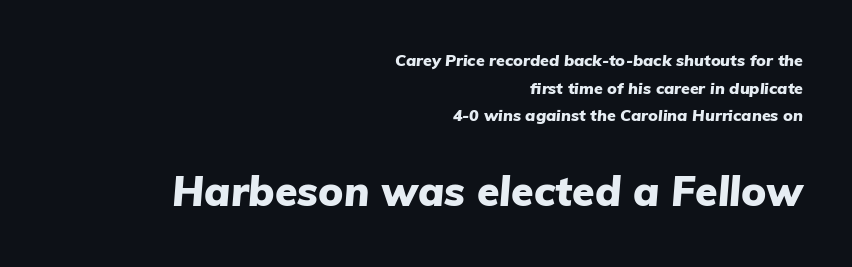
Q: Is the text bold? A: Yes.
Q: Is the text italic (slanted)? A: Yes, it leans right by about 5 degrees.
Q: Is the text underlined? A: No.
Q: How is the paragraph aligned? A: Right-aligned.
Q: Is the spacing between letters normal or unusually wide? A: Normal.
Q: Which block of text is set in a larger size, the first (top) or the second (bottom)? A: The second (bottom) one.
Q: Width (condensed, normal, or wide)? A: Normal.
Q: Stroke contrast? A: Low.
Q: x-height? A: Medium.
Q: Monospaced? A: No.
